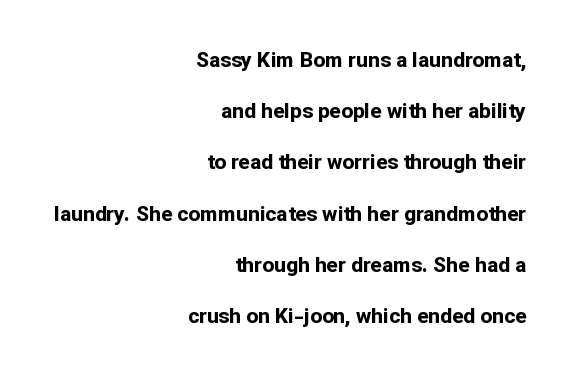
These lines stand farther apart than default settings would place them. Tracking here is standard; glyphs follow each other at the usual distance. Quick note: underline off. Leftover space on each line is placed entirely before the opening word. A roman cut, with each character standing at attention. The face used here has the dense, thick strokes of a bold.
